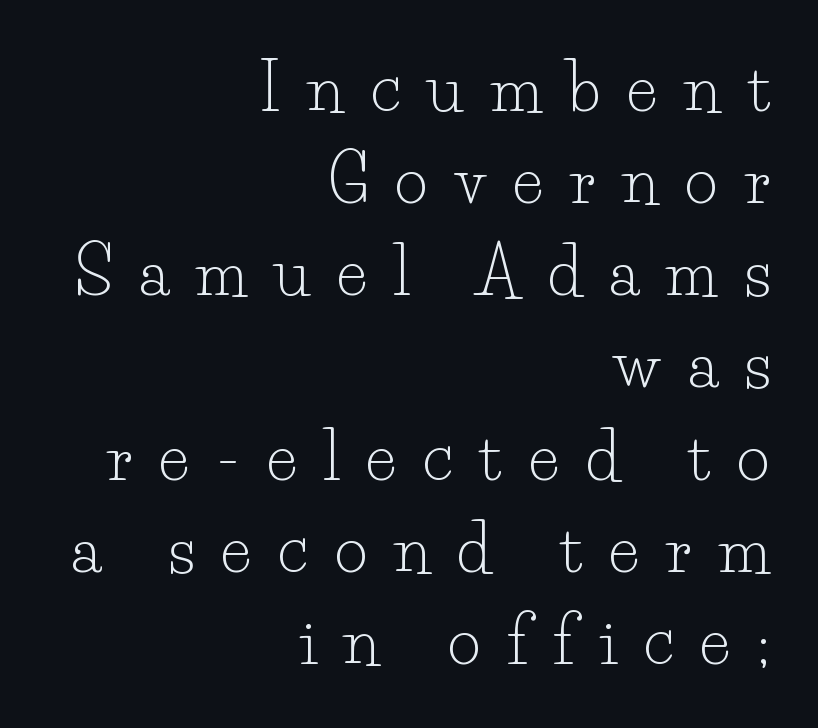
In terms of leading, this rendering sits right in the middle. Look at the tracking — it's clearly loosened, letters drifting apart. The letters stand upright; this is a roman face. Is this a fixed-width face? No — the glyphs have proportional, varying widths.
